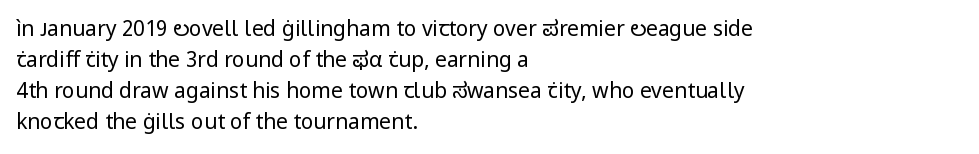
{"italic": "no", "bold": "no", "underline": "no", "align": "left", "line_spacing": "normal", "line_spacing_ratio": 1.47, "letter_spacing": "normal", "letter_spacing_em": 0.0, "glyph_px": 21}
